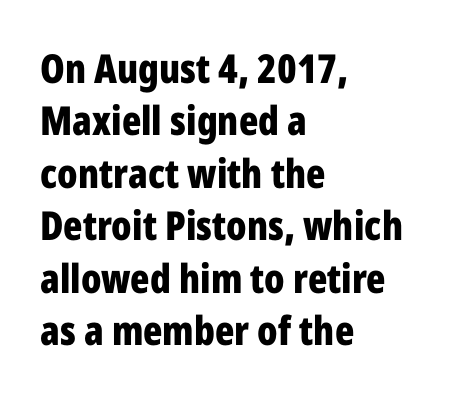
Q: Is the text bold? A: Yes.
Q: Is the text italic (slanted)? A: No, it is upright.
Q: Is the typeface a serif or a sans-serif typeface? A: Sans-serif.
Q: Is the text underlined? A: No.
Q: How is the paragraph aligned? A: Left-aligned.
Q: Is the spacing between letters normal or unusually wide? A: Normal.
Q: Is the spacing between lines tight, normal or loose? A: Normal.
Q: Width (condensed, normal, or wide)? A: Condensed.
Q: Stroke contrast? A: Low.
Q: x-height? A: Medium.
Q: Monospaced? A: No.
